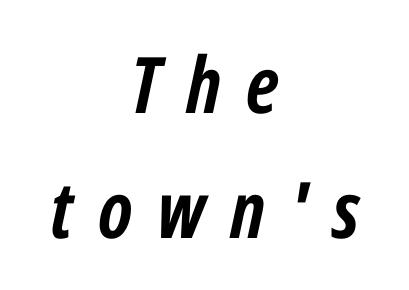
The image shows 78 px semibold, condensed type, italic (leaning right); set centered, normal line spacing (1.6x), unusually wide letter spacing (+0.32 em), not underlined; low stroke contrast and a medium x-height.
